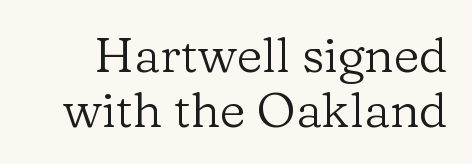
Q: Is the text bold? A: No.
Q: Is the text italic (slanted)? A: No, it is upright.
Q: Is the typeface a serif or a sans-serif typeface? A: Serif.
Q: Is the text underlined? A: No.
Q: Is the spacing between letters normal or unusually wide? A: Normal.
Q: Is the spacing between lines tight, normal or loose? A: Tight.
Q: Width (condensed, normal, or wide)? A: Normal.
Q: Stroke contrast? A: Low.
Q: x-height? A: Medium.
Q: Monospaced? A: No.
